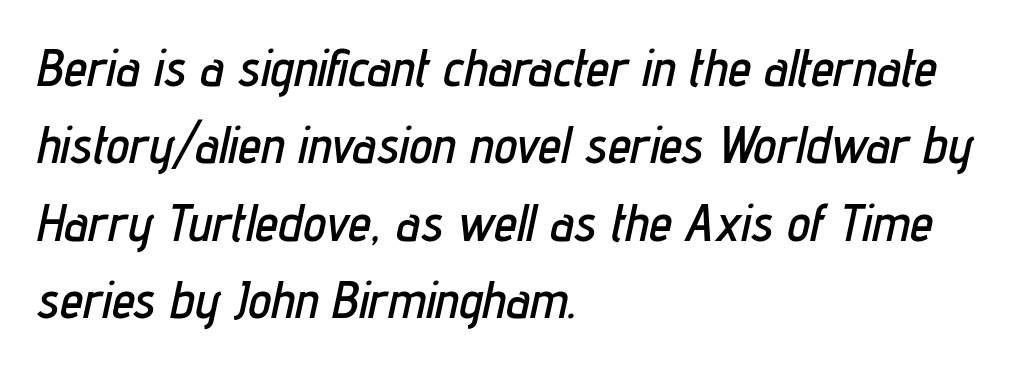
{"italic": "yes", "lean": "right", "slant_degrees": 12, "width": "condensed", "stroke_contrast": "low", "x_height": "medium", "monospaced": "no", "underline": "no", "align": "left", "line_spacing": "normal", "line_spacing_ratio": 1.49, "letter_spacing": "normal", "letter_spacing_em": 0.0, "glyph_px": 52}
